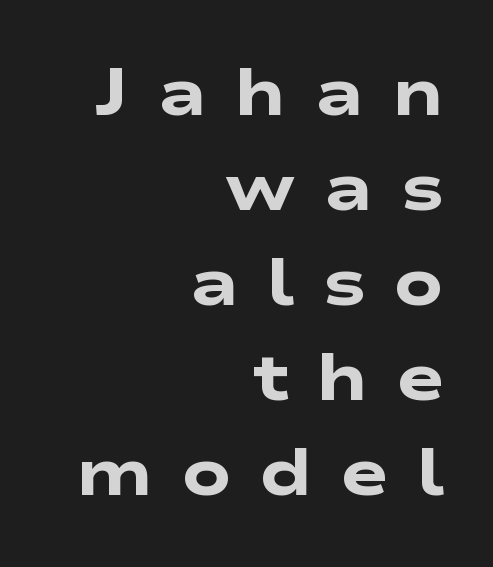
One glance says typical: line gaps are just what's usual. Bare-footed words on every line. Compared with a flush-left layout, this one pins lines to the opposite, right side. Caption: expanded tracking, letters set apart. Caption: bold face, heavy strokes.
